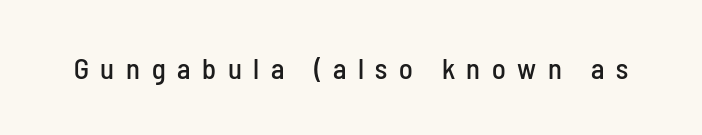
{"serif": "no", "italic": "no", "width": "condensed", "stroke_contrast": "low", "x_height": "medium", "monospaced": "no", "underline": "no", "letter_spacing": "wide", "letter_spacing_em": 0.4, "glyph_px": 29}
